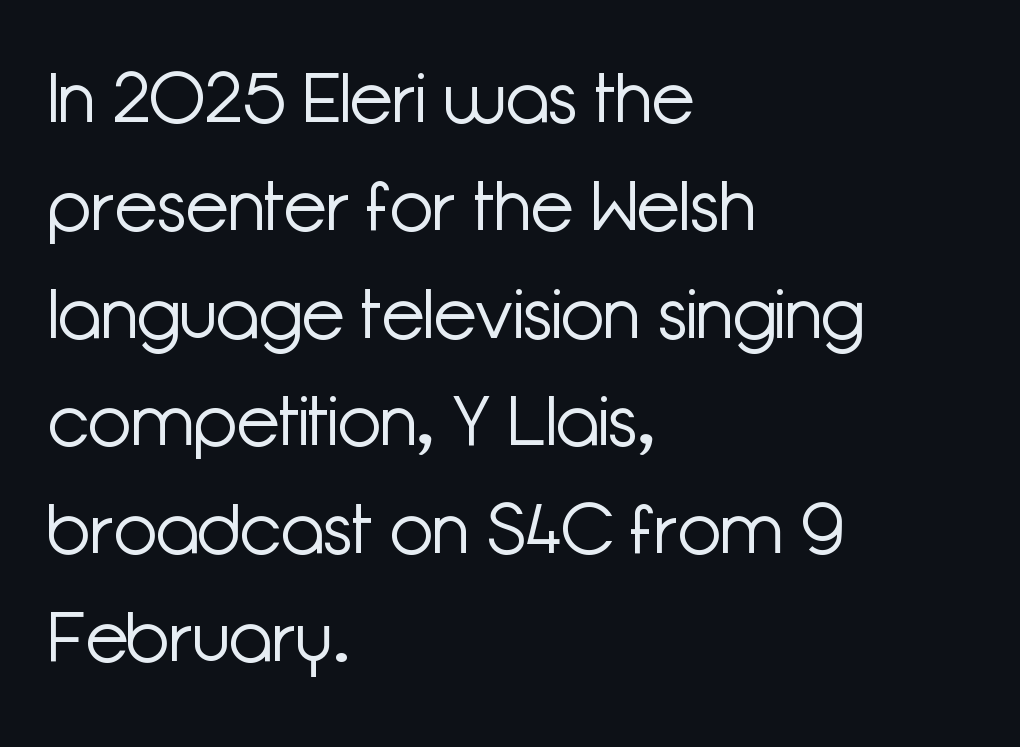
Q: Is the text bold? A: No.
Q: Is the text italic (slanted)? A: No, it is upright.
Q: Is the typeface a serif or a sans-serif typeface? A: Sans-serif.
Q: Is the text underlined? A: No.
Q: How is the paragraph aligned? A: Left-aligned.
Q: Is the spacing between letters normal or unusually wide? A: Normal.
Q: Is the spacing between lines tight, normal or loose? A: Normal.
Q: Width (condensed, normal, or wide)? A: Normal.
Q: Stroke contrast? A: Low.
Q: x-height? A: Medium.
Q: Monospaced? A: No.
